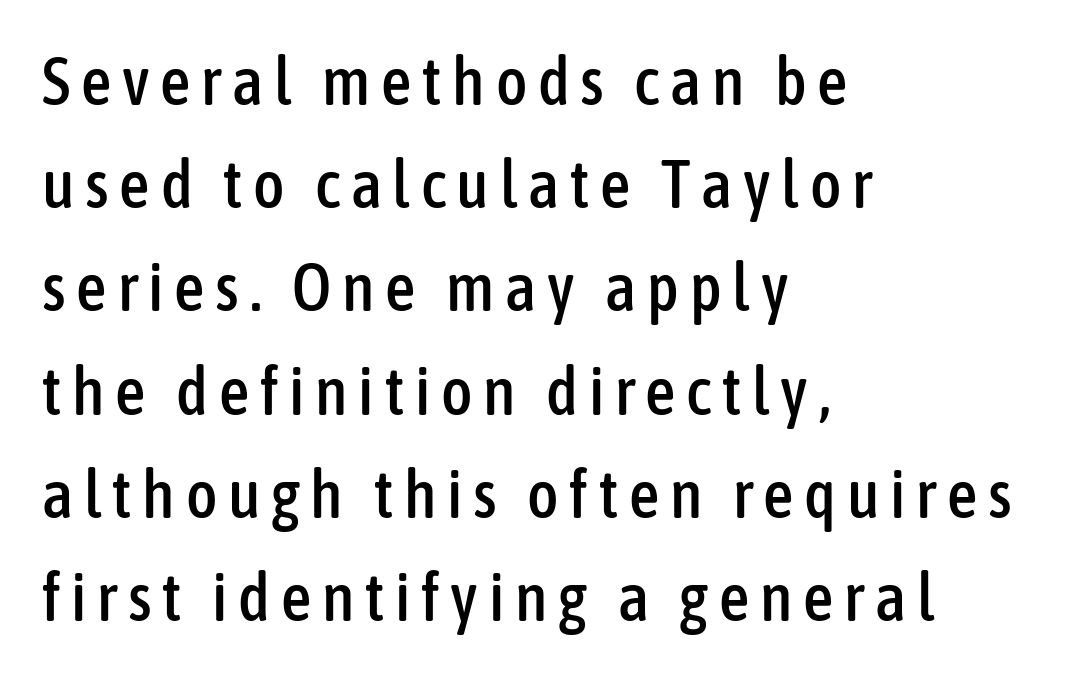
Q: Is the text italic (slanted)? A: No, it is upright.
Q: Is the typeface a serif or a sans-serif typeface? A: Sans-serif.
Q: Is the text underlined? A: No.
Q: How is the paragraph aligned? A: Left-aligned.
Q: Is the spacing between lines tight, normal or loose? A: Normal.
Q: Width (condensed, normal, or wide)? A: Condensed.
Q: Stroke contrast? A: Low.
Q: x-height? A: Medium.
Q: Monospaced? A: No.
